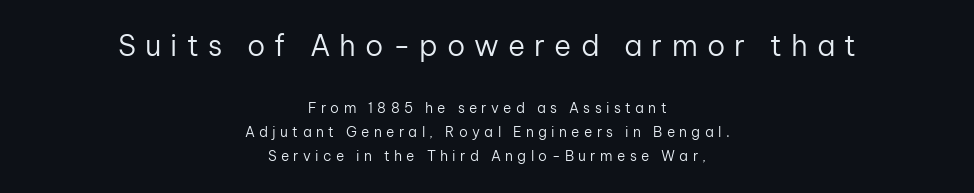
Q: Is the text bold? A: No.
Q: Is the text italic (slanted)? A: No, it is upright.
Q: Is the typeface a serif or a sans-serif typeface? A: Sans-serif.
Q: Is the text underlined? A: No.
Q: How is the paragraph aligned? A: Centered.
Q: Is the spacing between letters normal or unusually wide? A: Unusually wide.
Q: Is the spacing between lines tight, normal or loose? A: Normal.
Q: Which block of text is set in a larger size, the first (top) or the second (bottom)? A: The first (top) one.
Q: Width (condensed, normal, or wide)? A: Normal.
Q: Stroke contrast? A: Low.
Q: x-height? A: Medium.
Q: Monospaced? A: No.
